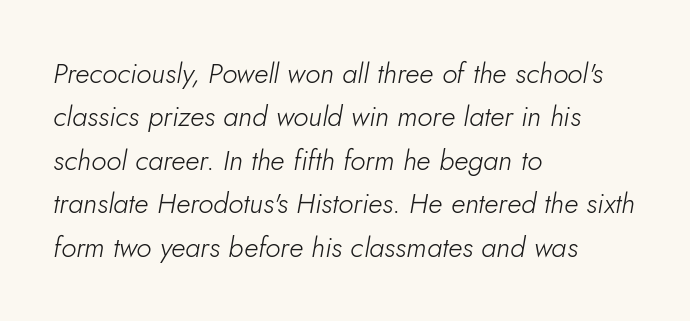
The image shows 28 px light type, italic (leaning right); set left-aligned, normal line spacing (1.55x), normal letter spacing, not underlined; low stroke contrast and a small x-height.
